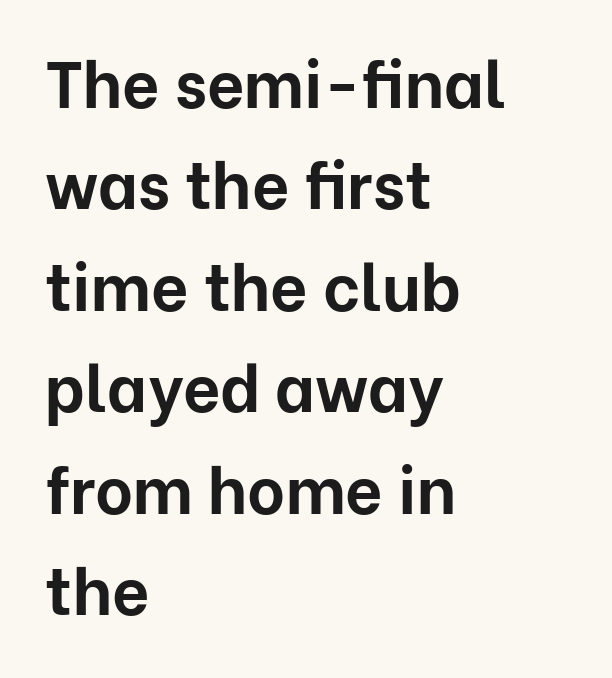
The image shows 65 px bold sans-serif type, upright; set left-aligned, normal line spacing (1.56x), normal letter spacing, not underlined; low stroke contrast and a medium x-height.
